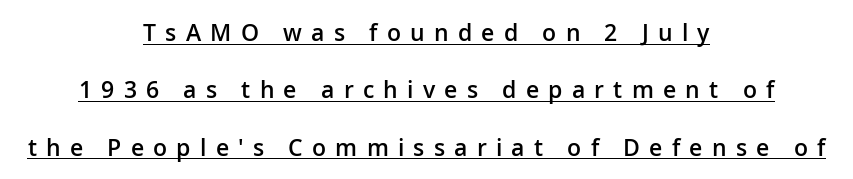
{"italic": "no", "bold": "semi", "underline": "yes", "align": "center", "line_spacing": "loose", "line_spacing_ratio": 2.49, "letter_spacing": "wide", "letter_spacing_em": 0.4, "glyph_px": 23}
